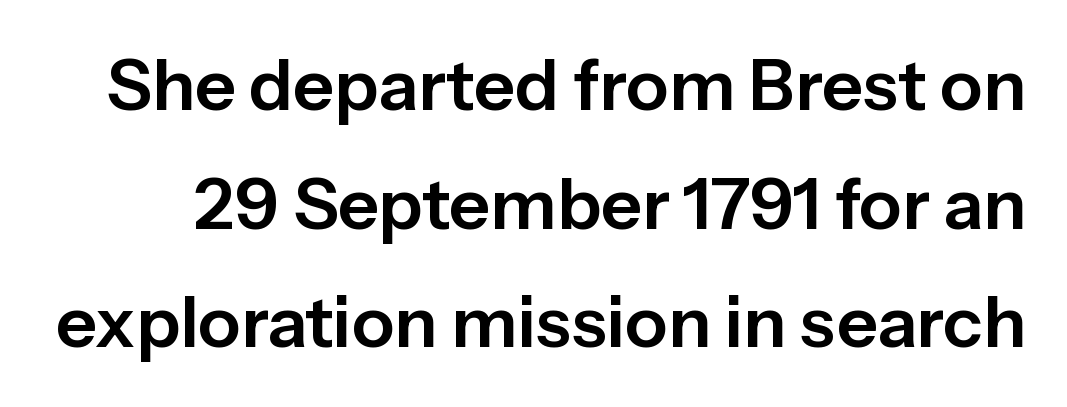
The typography opts for an upright posture over an oblique one. Rows of type keep a routine distance in the vertical direction. Here the glyphs are tracked normally, forming tight word shapes. Note the varied advance widths — an 'i' is clearly narrower than an 'm'. The baseline area is clear.
